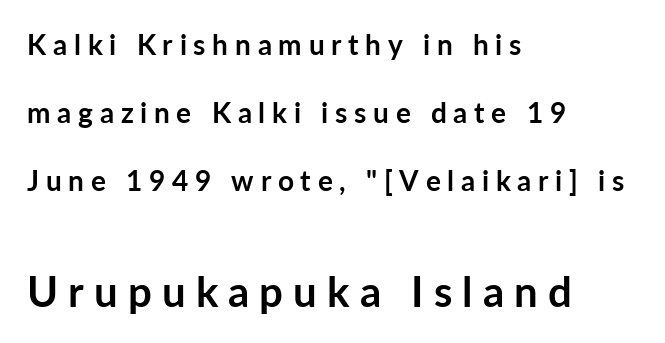
Q: Is the text bold? A: Yes.
Q: Is the text italic (slanted)? A: No, it is upright.
Q: Is the typeface a serif or a sans-serif typeface? A: Sans-serif.
Q: Is the text underlined? A: No.
Q: How is the paragraph aligned? A: Left-aligned.
Q: Is the spacing between letters normal or unusually wide? A: Unusually wide.
Q: Is the spacing between lines tight, normal or loose? A: Loose.
Q: Which block of text is set in a larger size, the first (top) or the second (bottom)? A: The second (bottom) one.
Q: Width (condensed, normal, or wide)? A: Normal.
Q: Stroke contrast? A: Low.
Q: x-height? A: Medium.
Q: Monospaced? A: No.
